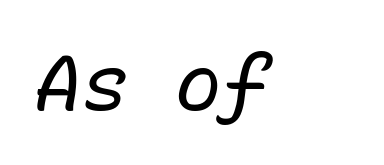
{"italic": "yes", "lean": "right", "slant_degrees": 15, "bold": "no", "weight": "regular", "width": "normal", "stroke_contrast": "low", "x_height": "medium", "monospaced": "yes", "underline": "no", "align": "left", "letter_spacing": "normal", "letter_spacing_em": 0.0, "glyph_px": 78}
